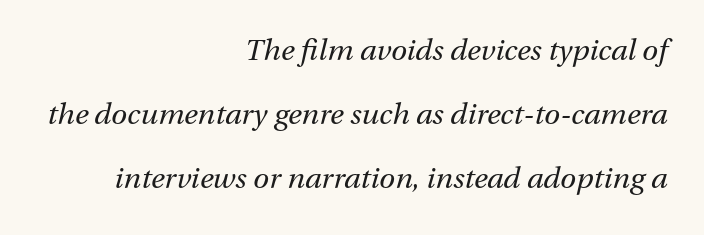
Q: Is the text bold? A: No.
Q: Is the text italic (slanted)? A: Yes, it leans right by about 13 degrees.
Q: Is the text underlined? A: No.
Q: How is the paragraph aligned? A: Right-aligned.
Q: Is the spacing between letters normal or unusually wide? A: Normal.
Q: Is the spacing between lines tight, normal or loose? A: Loose.
Q: Width (condensed, normal, or wide)? A: Normal.
Q: Stroke contrast? A: Medium.
Q: x-height? A: Medium.
Q: Monospaced? A: No.
